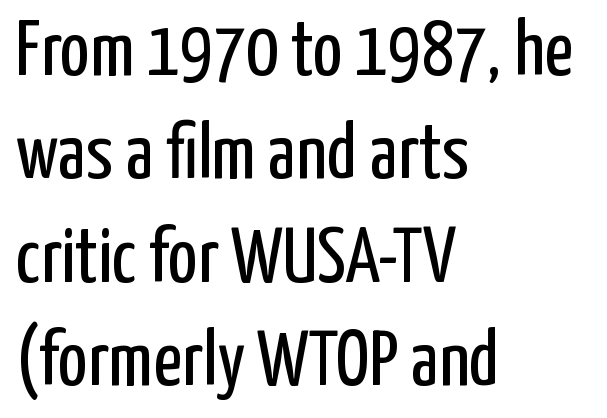
{"serif": "no", "italic": "no", "bold": "no", "weight": "regular", "width": "condensed", "stroke_contrast": "low", "x_height": "medium", "monospaced": "no", "underline": "no", "align": "left", "line_spacing": "normal", "line_spacing_ratio": 1.31, "letter_spacing": "normal", "letter_spacing_em": 0.0, "glyph_px": 79}
